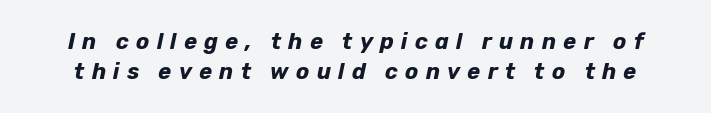
{"italic": "yes", "lean": "right", "slant_degrees": 12, "bold": "yes", "underline": "no", "line_spacing": "normal", "line_spacing_ratio": 1.36, "letter_spacing": "wide", "letter_spacing_em": 0.33, "glyph_px": 22}
